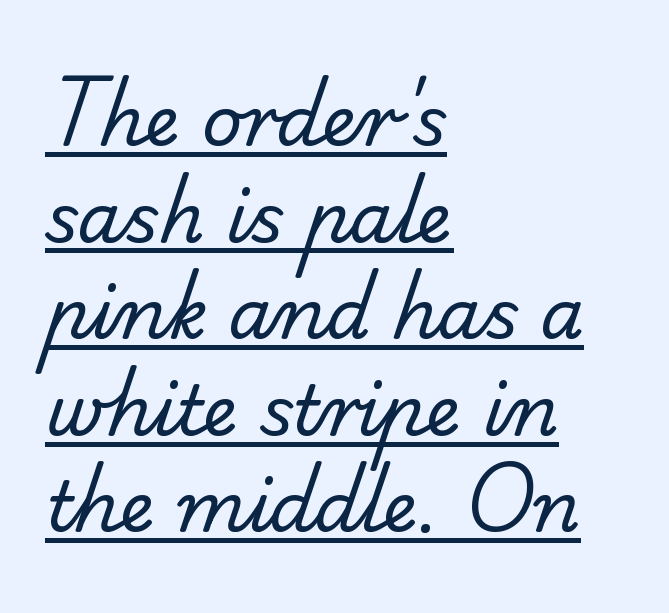
The designer went with a sans here, leaving each stem footless. The letters sit at their default tracking, neither squeezed nor spread. The lines sit at an ordinary, default distance from one another. The paragraph shown leans on its left margin.
